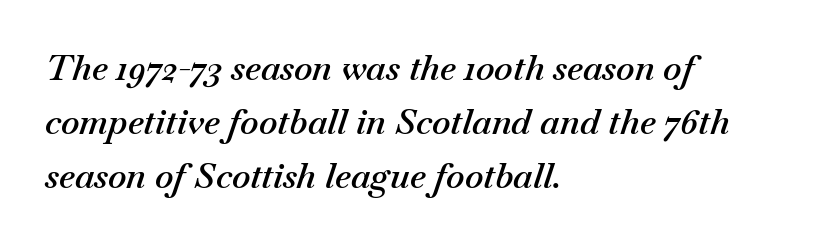
Q: Is the text bold? A: Semi-bold.
Q: Is the text italic (slanted)? A: Yes, it leans right by about 18 degrees.
Q: Is the text underlined? A: No.
Q: How is the paragraph aligned? A: Left-aligned.
Q: Is the spacing between letters normal or unusually wide? A: Normal.
Q: Is the spacing between lines tight, normal or loose? A: Normal.
Q: Width (condensed, normal, or wide)? A: Normal.
Q: Stroke contrast? A: Medium.
Q: x-height? A: Small.
Q: Monospaced? A: No.
